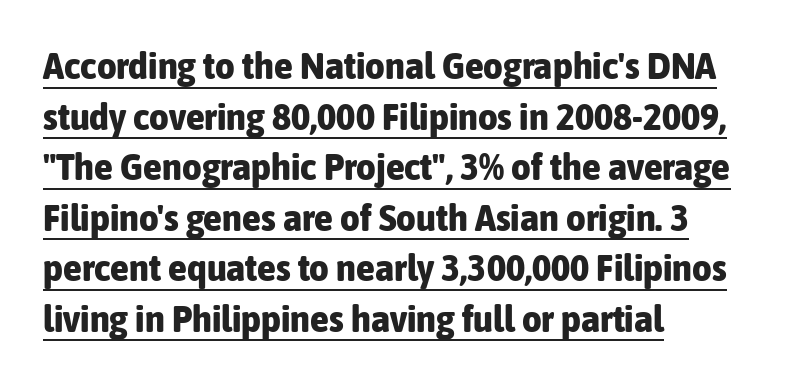
The letters stand upright; this is a roman face. No feet cap the strokes, marking this as sans-serif type. Notice how thick the strokes are: this is what a full bold looks like. Looks like regular typesetting: each glyph gets only the width it needs. Caption: multi-line text, flush left, ragged right. Compared with typical paragraphs, the rows here are spaced about the same.
